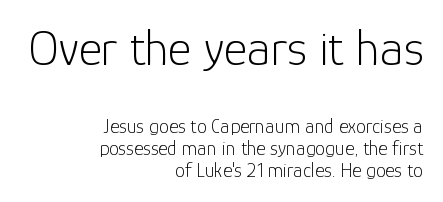
Q: Is the text bold? A: No.
Q: Is the text italic (slanted)? A: No, it is upright.
Q: Is the typeface a serif or a sans-serif typeface? A: Sans-serif.
Q: Is the text underlined? A: No.
Q: How is the paragraph aligned? A: Right-aligned.
Q: Is the spacing between letters normal or unusually wide? A: Normal.
Q: Is the spacing between lines tight, normal or loose? A: Tight.
Q: Which block of text is set in a larger size, the first (top) or the second (bottom)? A: The first (top) one.
Q: Width (condensed, normal, or wide)? A: Normal.
Q: Stroke contrast? A: Low.
Q: x-height? A: Medium.
Q: Monospaced? A: No.
